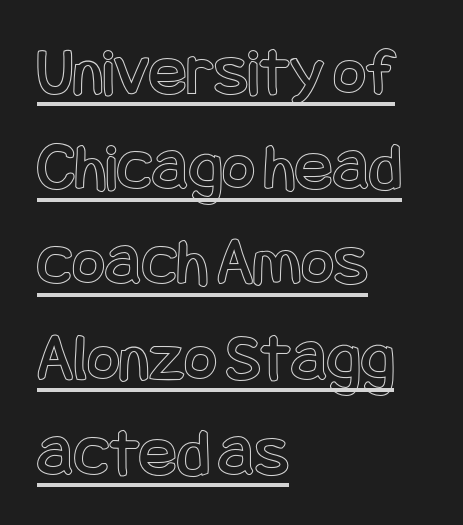
{"italic": "no", "width": "condensed", "x_height": "large", "underline": "yes", "align": "left", "line_spacing": "normal", "line_spacing_ratio": 1.36, "letter_spacing": "normal", "letter_spacing_em": 0.0, "glyph_px": 70}
